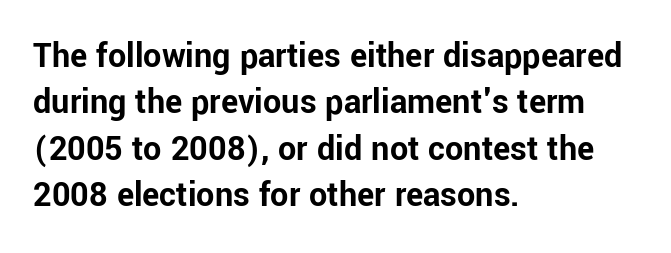
Observe the ordinary spacing: letters are neighbours, not strangers. Is there much room between lines? A standard amount, neither cramped nor airy. Do the letters lean? They stand straight. Only glyphs here, with clear space below each row. The lines in this sample share a left origin and differ only in where they stop. Letterform terminals end flat and unadorned throughout the passage.
